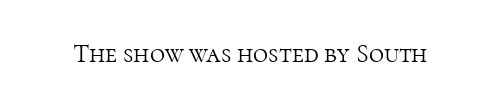
The image shows 26 px text type, upright; set normal letter spacing, not underlined.
